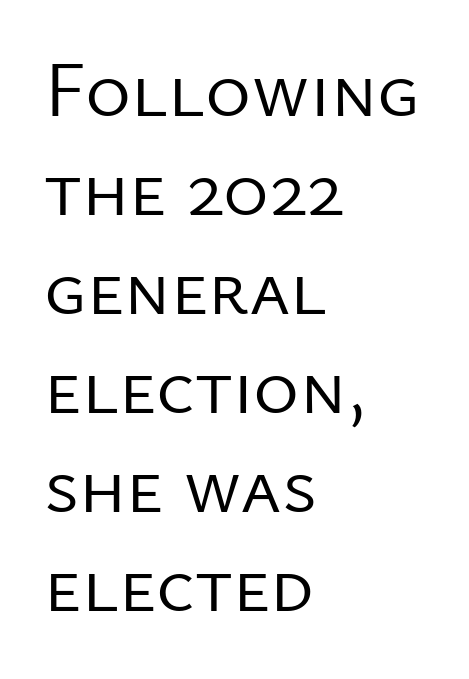
Q: Is the text bold? A: No.
Q: Is the text italic (slanted)? A: No, it is upright.
Q: Is the typeface a serif or a sans-serif typeface? A: Sans-serif.
Q: Is the text underlined? A: No.
Q: How is the paragraph aligned? A: Left-aligned.
Q: Is the spacing between letters normal or unusually wide? A: Normal.
Q: Is the spacing between lines tight, normal or loose? A: Normal.
Q: Width (condensed, normal, or wide)? A: Normal.
Q: Stroke contrast? A: Low.
Q: x-height? A: Medium.
Q: Monospaced? A: No.
